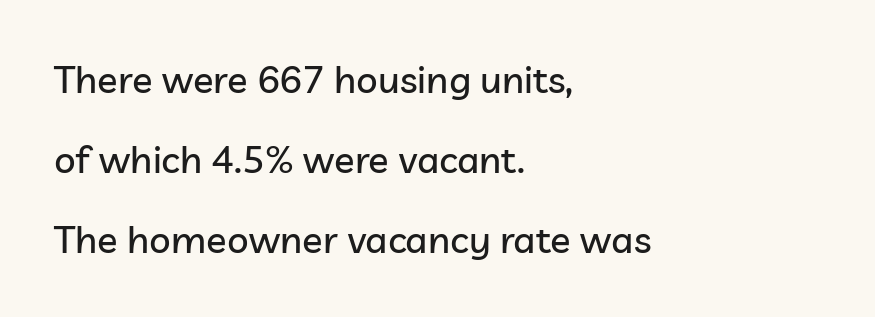
{"serif": "no", "italic": "no", "width": "normal", "stroke_contrast": "low", "x_height": "medium", "monospaced": "no", "underline": "no", "align": "left", "line_spacing": "loose", "line_spacing_ratio": 2.1, "letter_spacing": "normal", "letter_spacing_em": 0.0, "glyph_px": 38}
